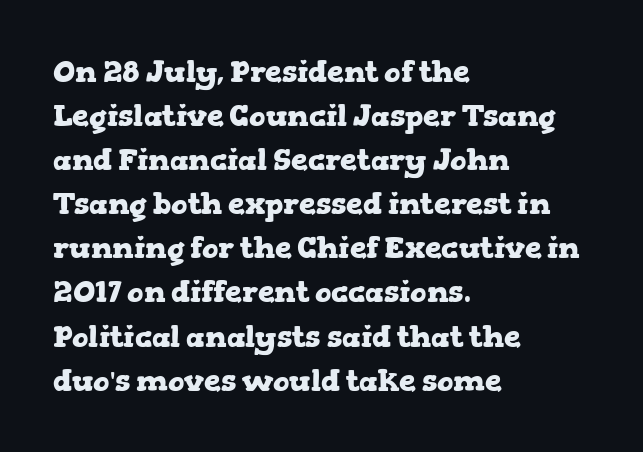
To sum up the face: it has serifs. Honestly, the letter spacing is just normal — you wouldn't notice it. The space beneath each line is pristine and unruled. A typesetter would mark this as roman, not italic.
